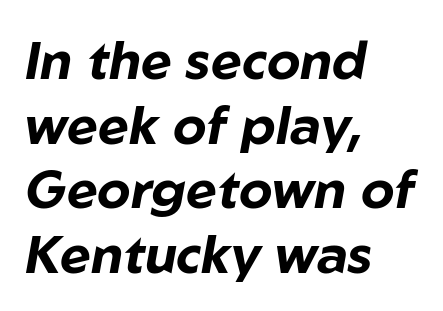
{"italic": "yes", "lean": "right", "slant_degrees": 10, "bold": "yes", "weight": "bold", "width": "normal", "stroke_contrast": "low", "x_height": "medium", "monospaced": "no", "underline": "no", "align": "left", "line_spacing_ratio": 1.22, "letter_spacing": "normal", "letter_spacing_em": 0.0, "glyph_px": 53}
